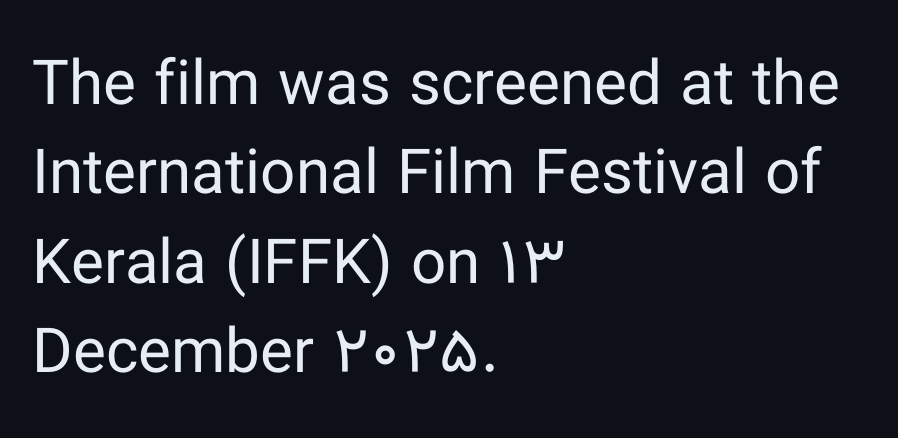
Q: Is the text bold? A: No.
Q: Is the text italic (slanted)? A: No, it is upright.
Q: Is the typeface a serif or a sans-serif typeface? A: Sans-serif.
Q: Is the text underlined? A: No.
Q: How is the paragraph aligned? A: Left-aligned.
Q: Is the spacing between letters normal or unusually wide? A: Normal.
Q: Is the spacing between lines tight, normal or loose? A: Normal.
Q: Width (condensed, normal, or wide)? A: Normal.
Q: Stroke contrast? A: Low.
Q: x-height? A: Medium.
Q: Monospaced? A: No.
